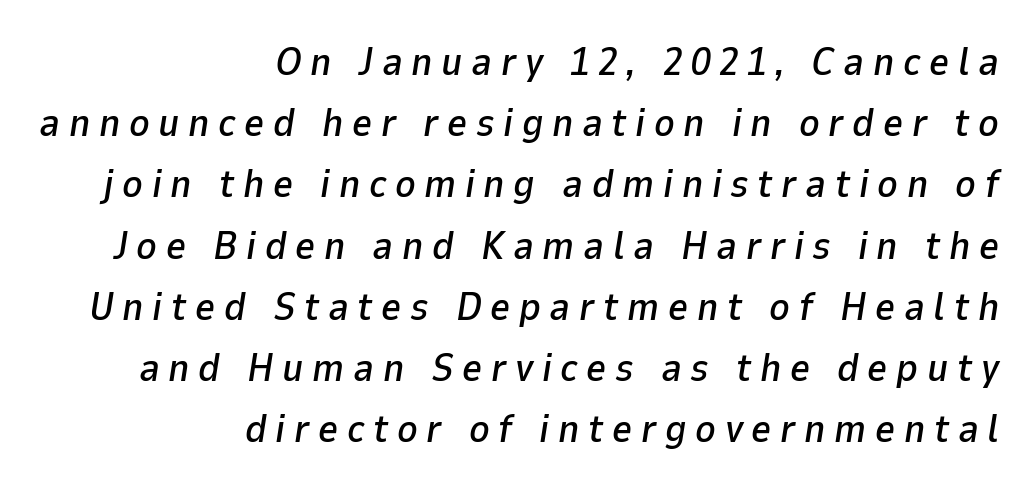
Evenly set lines give the paragraph a standard silhouette. A student would call this right alignment; a typographer would say flush right, rag left. Looking at the ascenders, they clearly lean. Proportional: the letters do not fall into vertical columns. This rendering widens character spacing well past its baseline value.
